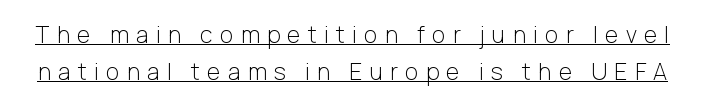
Heaviness? Minimal to ordinary, like unemphasized prose. Is there much room between lines? A standard amount, neither cramped nor airy. Posture: straight, roman, zero tilt. The rendered words wear a rule along their underside. Honestly, the letter spacing is so wide it's the main thing you notice.
